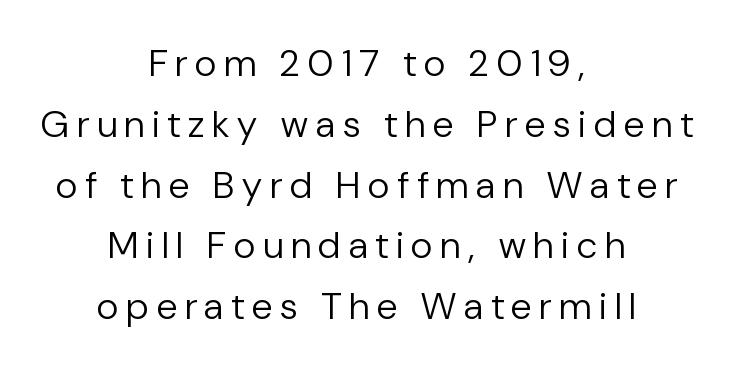
Q: Is the text bold? A: No.
Q: Is the text italic (slanted)? A: No, it is upright.
Q: Is the typeface a serif or a sans-serif typeface? A: Sans-serif.
Q: Is the text underlined? A: No.
Q: How is the paragraph aligned? A: Centered.
Q: Is the spacing between letters normal or unusually wide? A: Unusually wide.
Q: Is the spacing between lines tight, normal or loose? A: Normal.
Q: Width (condensed, normal, or wide)? A: Normal.
Q: Stroke contrast? A: Low.
Q: x-height? A: Medium.
Q: Monospaced? A: No.
